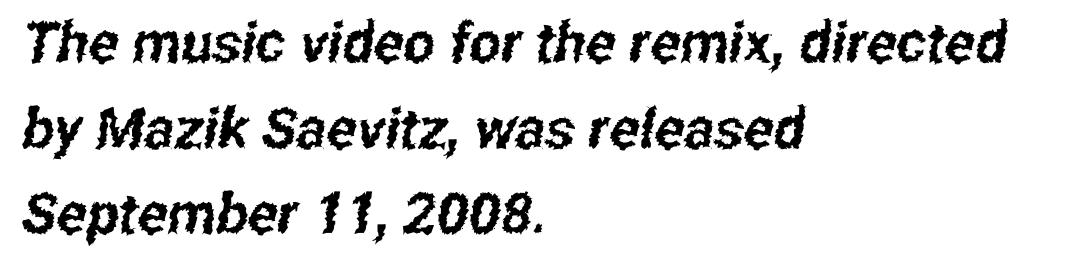
I'd call this a sans setting — the letters go barefoot. Nobody touched the tracking dial on this one. The specimen omits any rule beneath the text block's lines. Interline gaps are of average width in this sample. Is this a fixed-width face? No — the glyphs have proportional, varying widths.
